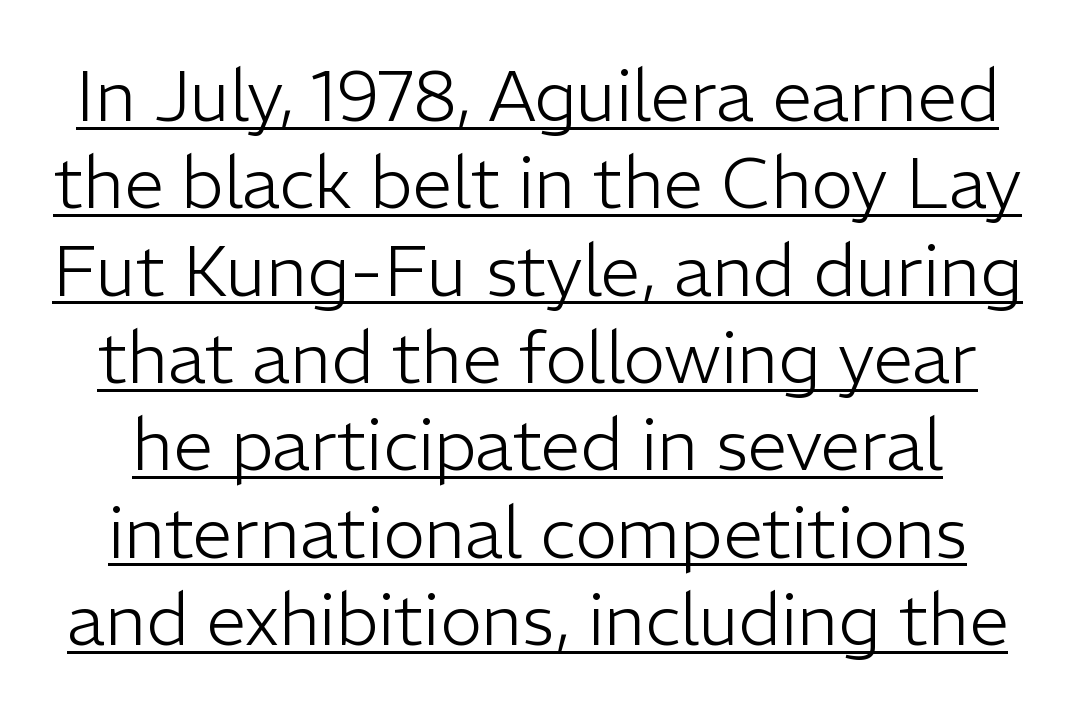
The image shows 71 px light sans-serif type, upright; set line spacing 1.23x, normal letter spacing, underlined; low stroke contrast and a medium x-height.
